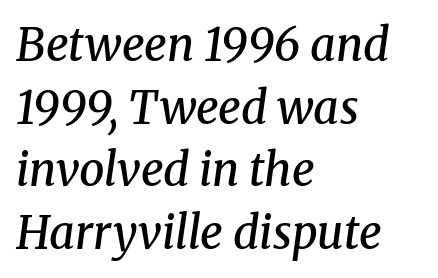
The image shows 45 px semibold serif type, italic (leaning right); set left-aligned, normal line spacing (1.39x), normal letter spacing, not underlined; medium stroke contrast and a medium x-height.
